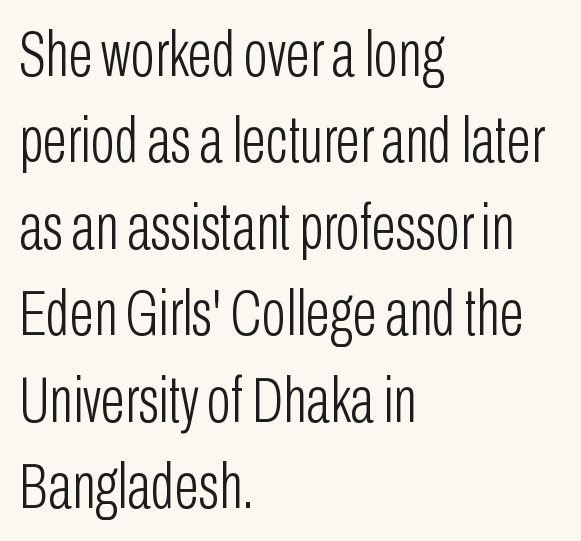
The image shows 64 px light, condensed sans-serif type, upright; set left-aligned, normal line spacing (1.35x), normal letter spacing, not underlined; low stroke contrast and a medium x-height.
